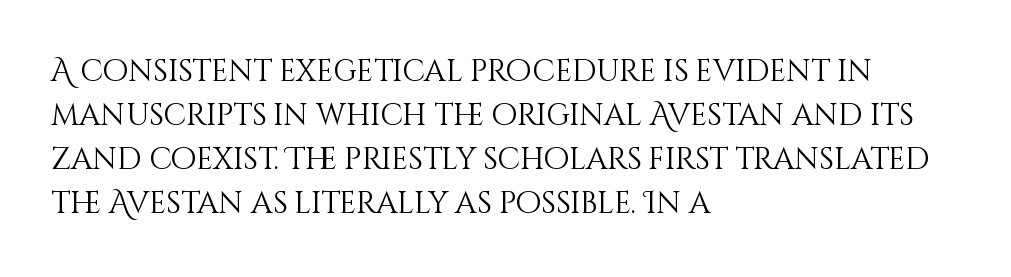
The image shows 30 px light type, upright; set left-aligned, normal line spacing (1.47x), normal letter spacing, not underlined; medium stroke contrast and a large x-height.
